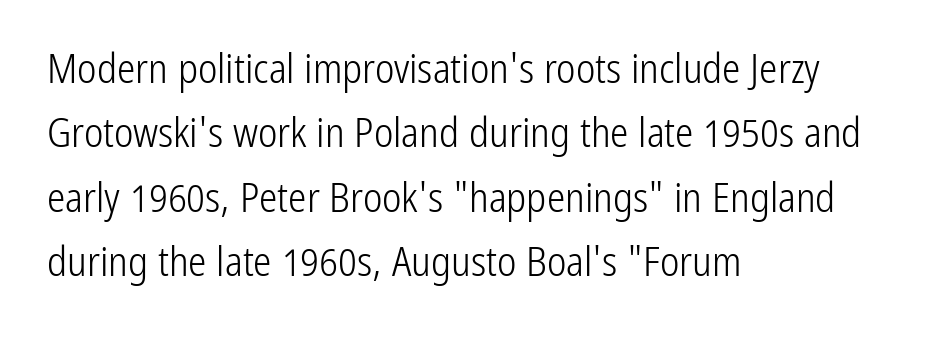
The lettering stays uniformly vertical, giving the passage a roman look. A normal amount of white space separates one row of letters from the next. The text was rendered using a sans face with plain stroke endings. The rendering uses natural spacing where letterforms have individual widths. Is the type heavy? It reads as light-to-regular instead. A student would call this left alignment; a typographer would say flush left, rag right.
